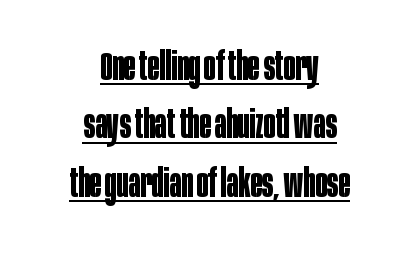
{"serif": "no", "italic": "no", "bold": "yes", "weight": "bold", "width": "condensed", "stroke_contrast": "low", "x_height": "large", "monospaced": "no", "underline": "yes", "align": "center", "line_spacing": "normal", "line_spacing_ratio": 1.5, "letter_spacing": "normal", "letter_spacing_em": 0.0, "glyph_px": 39}
